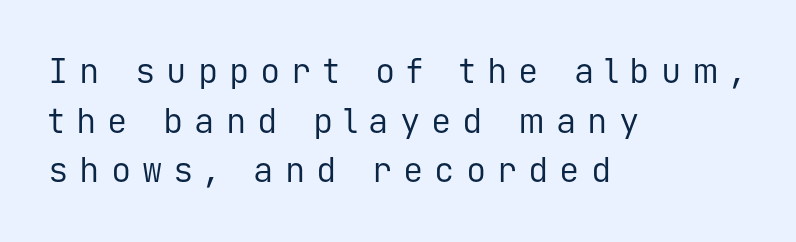
You could count columns in this text — the font is strictly monospaced. The line-height multiplier appears to be the usual default. Descenders are the only things crossing below the line. The axis of the letterforms is exactly vertical.
